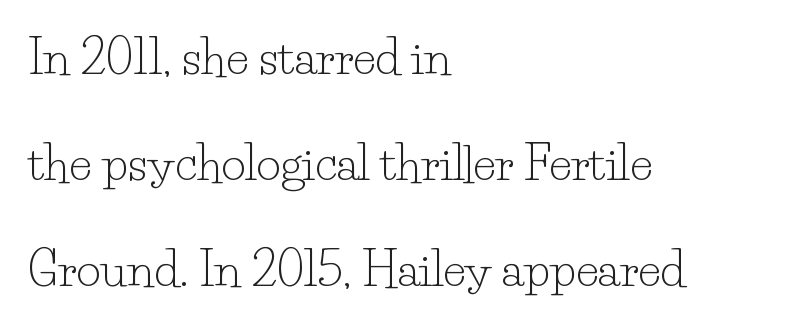
Q: Is the text bold? A: No.
Q: Is the text italic (slanted)? A: No, it is upright.
Q: Is the typeface a serif or a sans-serif typeface? A: Serif.
Q: Is the text underlined? A: No.
Q: How is the paragraph aligned? A: Left-aligned.
Q: Is the spacing between letters normal or unusually wide? A: Normal.
Q: Is the spacing between lines tight, normal or loose? A: Loose.
Q: Width (condensed, normal, or wide)? A: Normal.
Q: Stroke contrast? A: Low.
Q: x-height? A: Small.
Q: Monospaced? A: No.
